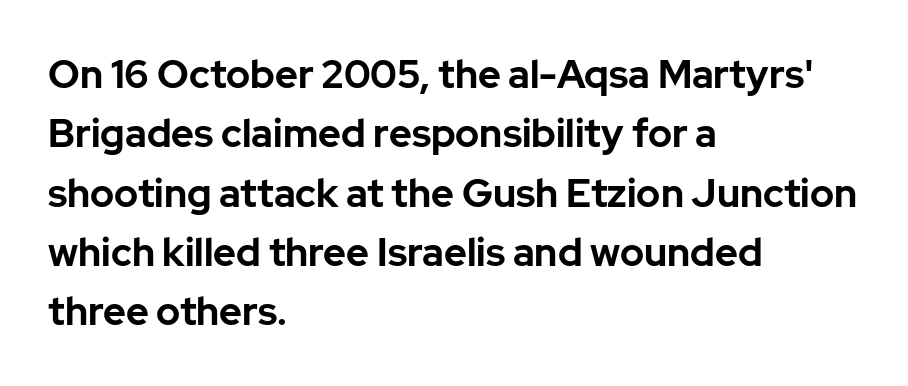
Q: Is the text bold? A: Yes.
Q: Is the text italic (slanted)? A: No, it is upright.
Q: Is the typeface a serif or a sans-serif typeface? A: Sans-serif.
Q: Is the text underlined? A: No.
Q: How is the paragraph aligned? A: Left-aligned.
Q: Is the spacing between letters normal or unusually wide? A: Normal.
Q: Is the spacing between lines tight, normal or loose? A: Normal.
Q: Width (condensed, normal, or wide)? A: Normal.
Q: Stroke contrast? A: Low.
Q: x-height? A: Medium.
Q: Monospaced? A: No.
